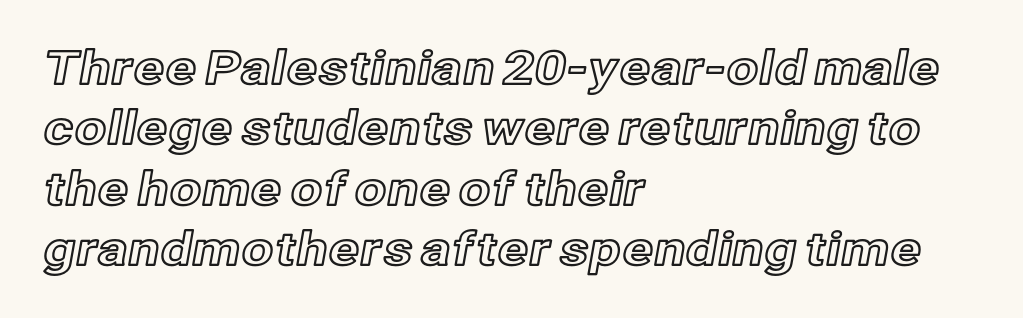
What's the leading like? Ordinary, nothing unusual. A classic flush-left, rag-right setting is used for this passage. Tracking value appears to be zero — textbook default spacing. Proportional: the letters do not fall into vertical columns.
